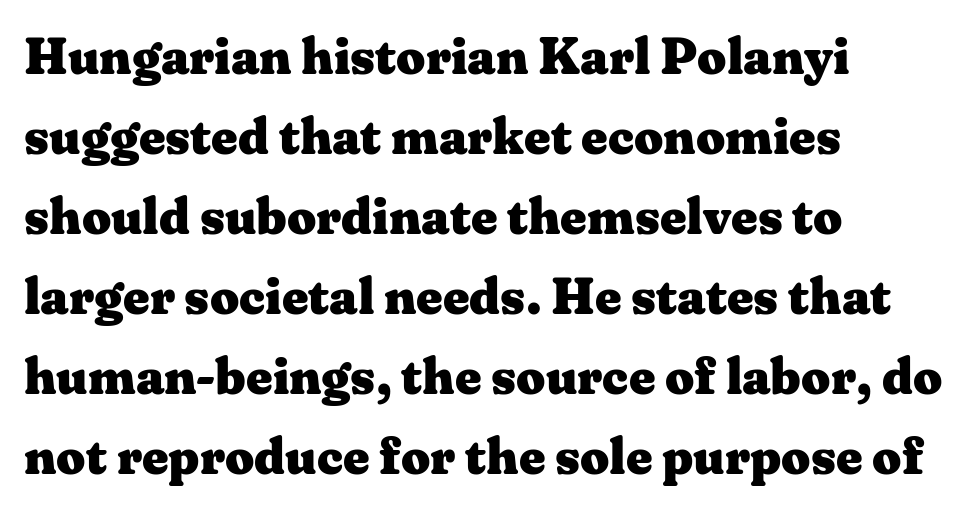
The baseline area is clear. The rendering uses a bold face; every stroke is thick and dark. Leading matches the norm, producing a regular column. The text block is weighted toward the left margin, trailing off unevenly rightward.
